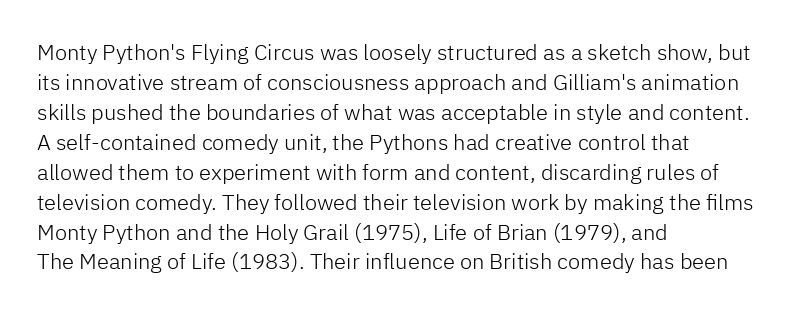
Q: Is the text bold? A: No.
Q: Is the text italic (slanted)? A: No, it is upright.
Q: Is the text underlined? A: No.
Q: How is the paragraph aligned? A: Left-aligned.
Q: Is the spacing between letters normal or unusually wide? A: Normal.
Q: Is the spacing between lines tight, normal or loose? A: Normal.
